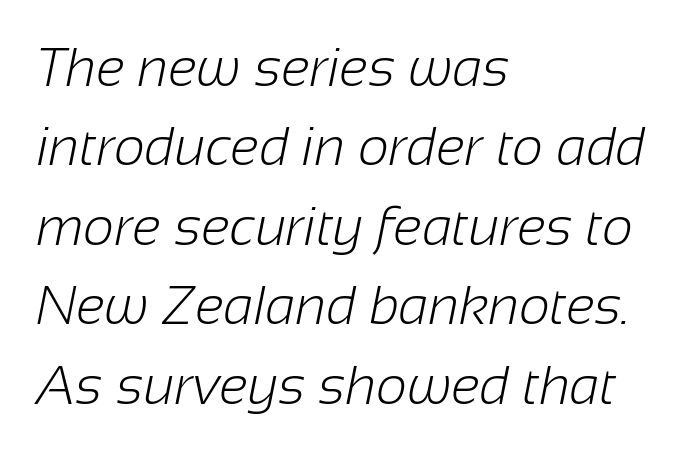
No chunkiness to these letters — they're not bold. The letters carry no serifs — their stems end cleanly without finishing strokes. The space directly below the letters is spotless. The horizontal fit of the characters is conventional and even. Visually the block forms a straight wall on the left and a jagged coastline on the right.
